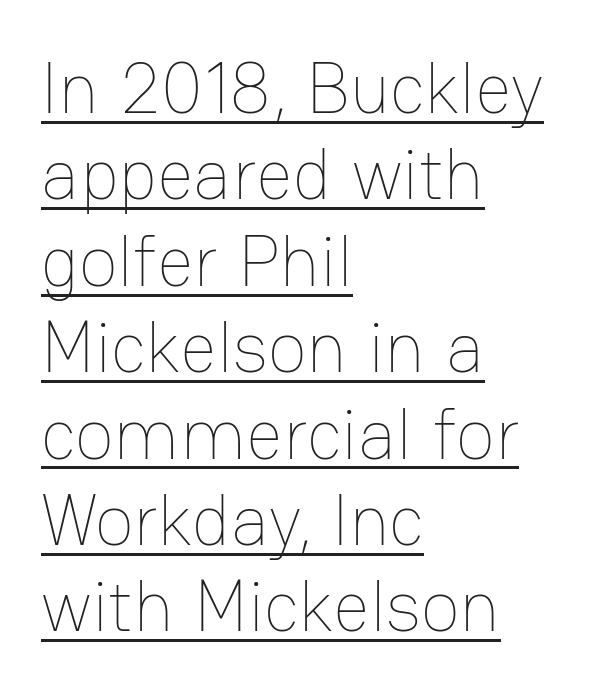
The image shows 72 px thin type, upright; set left-aligned, line spacing 1.2x, normal letter spacing, underlined; low stroke contrast and a medium x-height.
